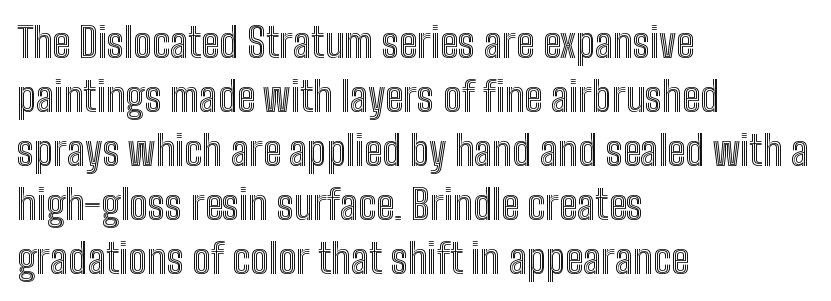
The image shows 41 px condensed type, upright; set left-aligned, normal line spacing (1.32x), normal letter spacing, not underlined; a medium x-height.
